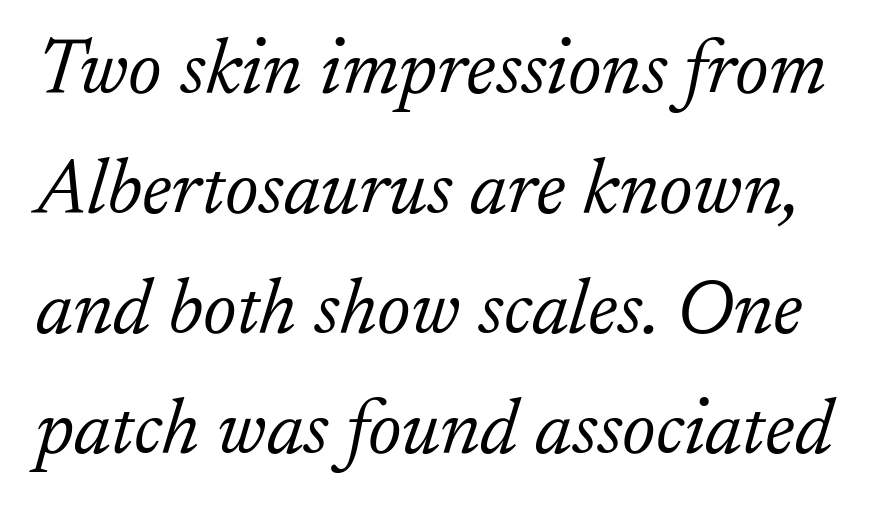
{"serif": "yes", "italic": "yes", "lean": "right", "slant_degrees": 17, "bold": "no", "weight": "light", "width": "normal", "stroke_contrast": "low", "x_height": "small", "monospaced": "no", "underline": "no", "line_spacing": "normal", "line_spacing_ratio": 1.56, "letter_spacing": "normal", "letter_spacing_em": 0.0, "glyph_px": 77}
